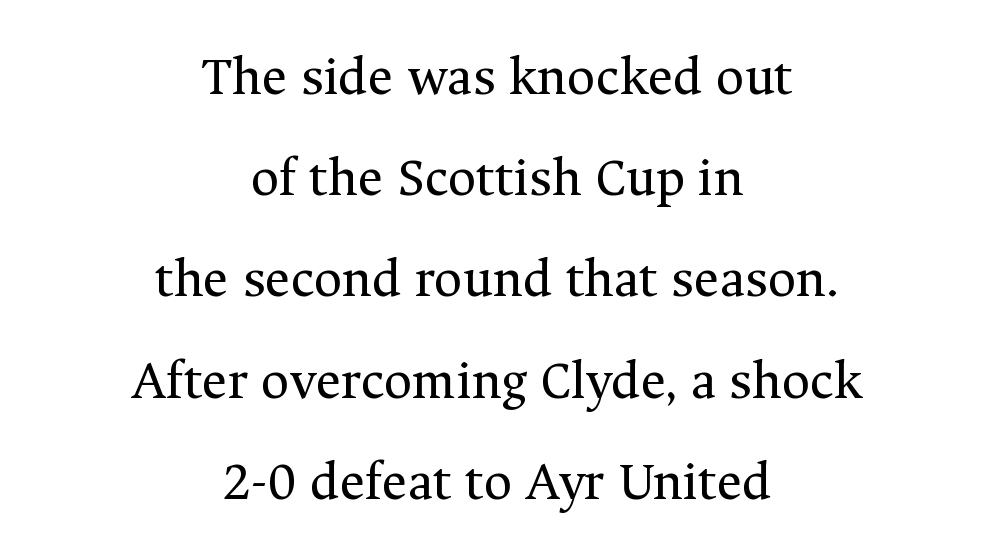
The image shows 55 px regular-weight serif type, upright; set centered, line spacing 1.84x, normal letter spacing, not underlined; medium stroke contrast and a medium x-height.
